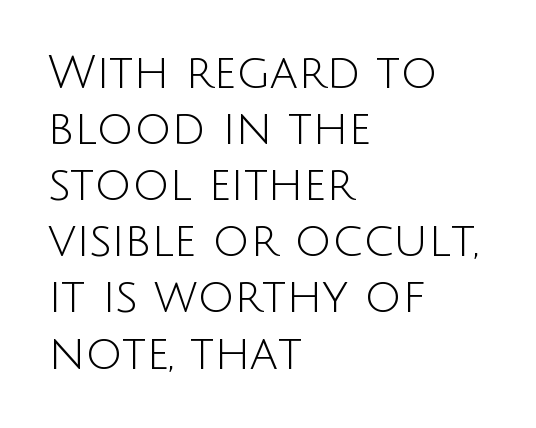
{"serif": "no", "italic": "no", "bold": "no", "weight": "light", "width": "normal", "stroke_contrast": "low", "x_height": "large", "monospaced": "no", "underline": "no", "align": "left", "line_spacing_ratio": 1.22, "letter_spacing": "normal", "letter_spacing_em": 0.0, "glyph_px": 46}
